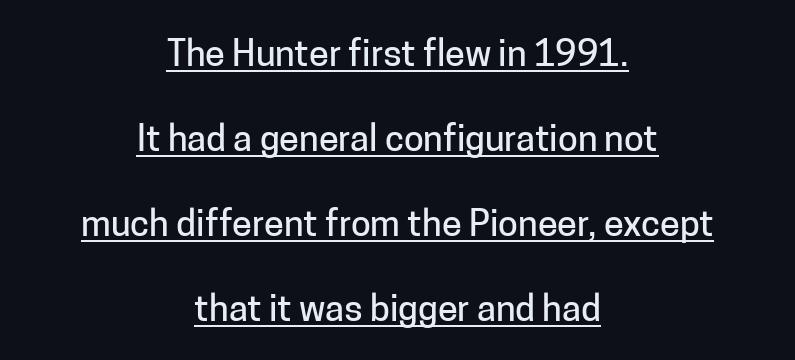
{"serif": "no", "italic": "no", "width": "normal", "stroke_contrast": "low", "x_height": "medium", "monospaced": "no", "underline": "yes", "align": "center", "line_spacing": "loose", "line_spacing_ratio": 2.36, "letter_spacing": "normal", "letter_spacing_em": 0.0, "glyph_px": 36}
